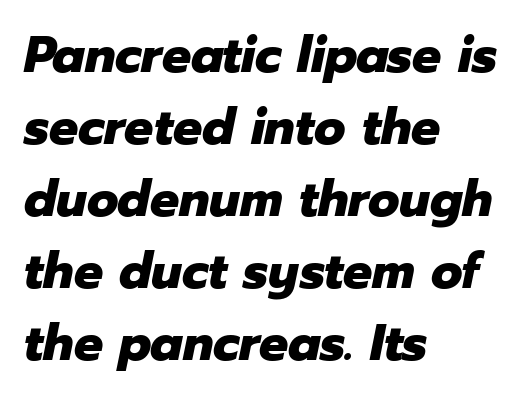
The line texture is even and compact thanks to regular tracking. The glyphs look as if they've been sheared to an angle. The foot of each line stays bare and open. Students, this is bold: see how much ink each stroke carries. Notice how the passage keeps a crisp vertical edge on the left only. The letters advance in unequal steps, a hallmark of proportional type.
